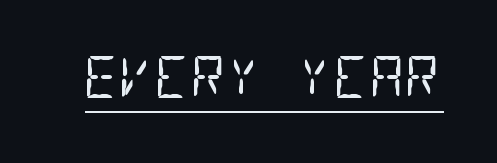
Q: Is the text bold? A: No.
Q: Is the typeface a serif or a sans-serif typeface? A: Sans-serif.
Q: Is the text underlined? A: Yes.
Q: Is the spacing between letters normal or unusually wide? A: Normal.
Q: Width (condensed, normal, or wide)? A: Condensed.
Q: Stroke contrast? A: Low.
Q: x-height? A: Large.
Q: Monospaced? A: Yes.
